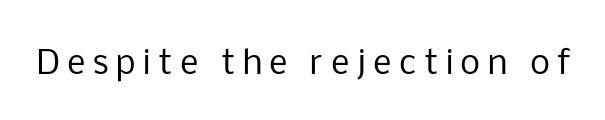
Q: Is the text bold? A: No.
Q: Is the text italic (slanted)? A: No, it is upright.
Q: Is the typeface a serif or a sans-serif typeface? A: Sans-serif.
Q: Is the text underlined? A: No.
Q: Is the spacing between letters normal or unusually wide? A: Unusually wide.
Q: Width (condensed, normal, or wide)? A: Normal.
Q: Stroke contrast? A: Low.
Q: x-height? A: Medium.
Q: Monospaced? A: No.
